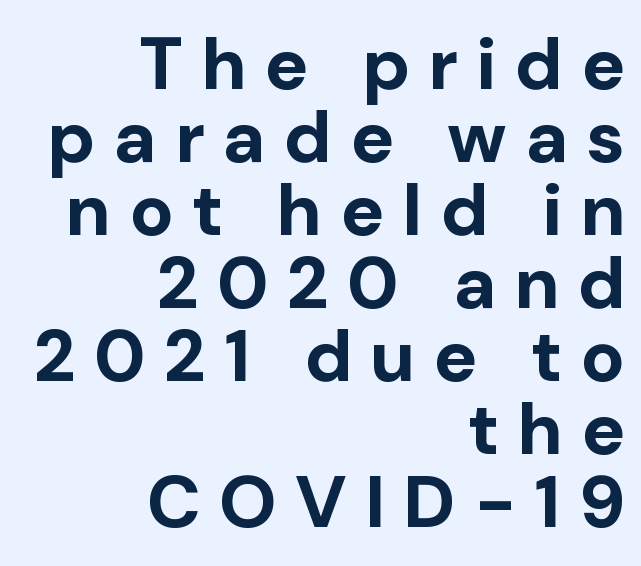
The image shows 73 px bold sans-serif type, upright; set right-aligned, tight line spacing (1.0x), unusually wide letter spacing (+0.25 em), not underlined; low stroke contrast and a medium x-height.
